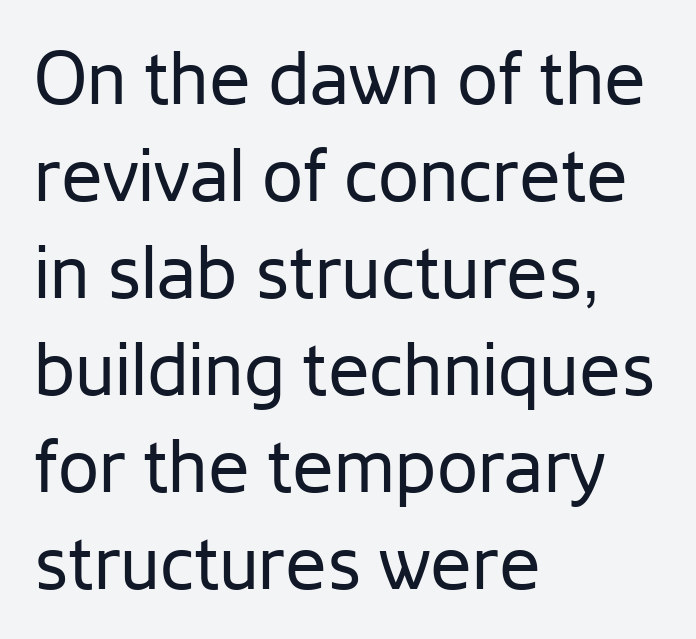
Successive baselines arrive at the customary interval. Is the stroke heavy? The answer is a plain regular-or-lighter. A typesetter would call this proportional, since set widths differ per character. Notice how the stems are strictly vertical — no italics here. Visually the block forms a straight wall on the left and a jagged coastline on the right.
